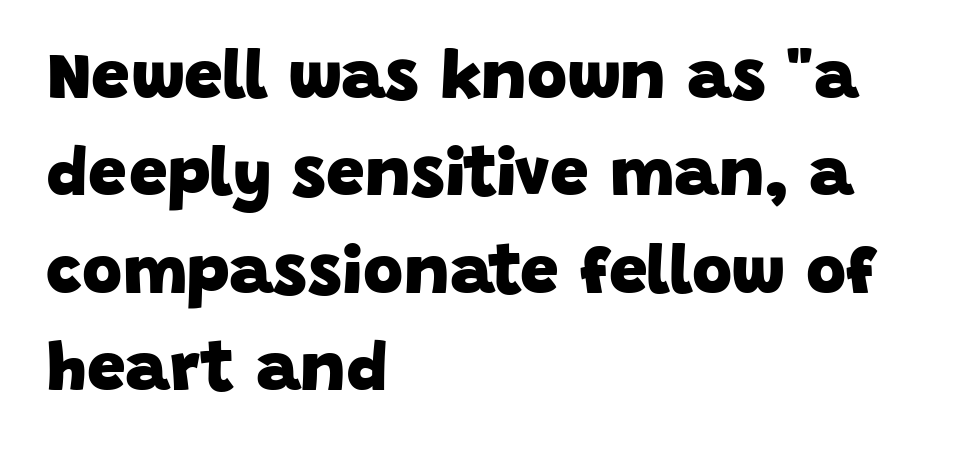
Q: Is the text bold? A: Yes.
Q: Is the typeface a serif or a sans-serif typeface? A: Sans-serif.
Q: Is the text underlined? A: No.
Q: How is the paragraph aligned? A: Left-aligned.
Q: Is the spacing between letters normal or unusually wide? A: Normal.
Q: Is the spacing between lines tight, normal or loose? A: Normal.
Q: Width (condensed, normal, or wide)? A: Normal.
Q: Stroke contrast? A: Low.
Q: x-height? A: Large.
Q: Monospaced? A: No.
